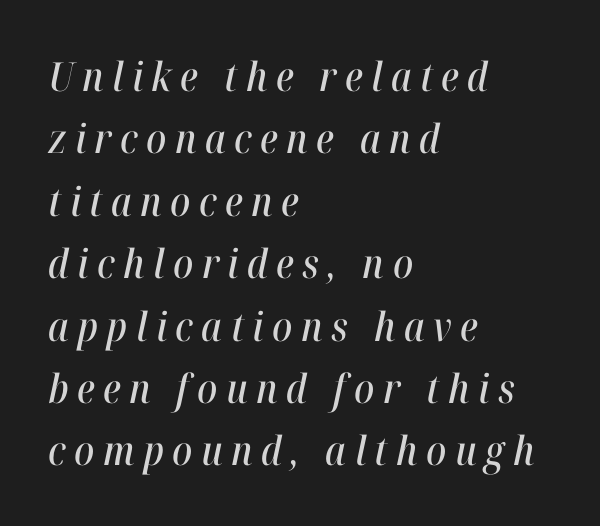
The image shows 40 px condensed type, italic (leaning right); set left-aligned, normal line spacing (1.56x), unusually wide letter spacing (+0.21 em), not underlined; high stroke contrast and a medium x-height.
